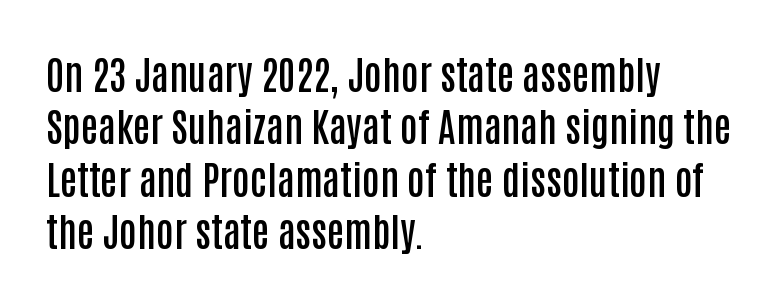
The zone under the glyphs is completely vacant. The typeface chosen for these lines omits serifs. The rendering uses natural spacing where letterforms have individual widths. Teacher's note: observe the even left margin — that is flush-left alignment.
